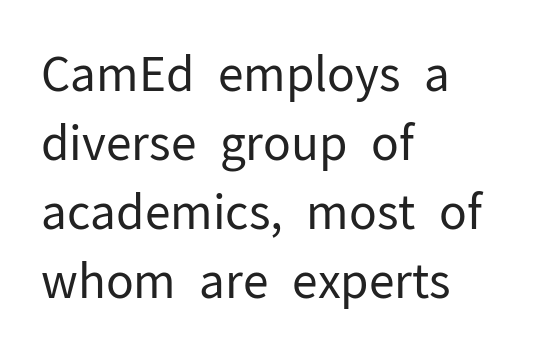
The image shows 47 px regular-weight sans-serif type, upright; set left-aligned, normal line spacing (1.47x), normal letter spacing, not underlined; low stroke contrast and a medium x-height.
